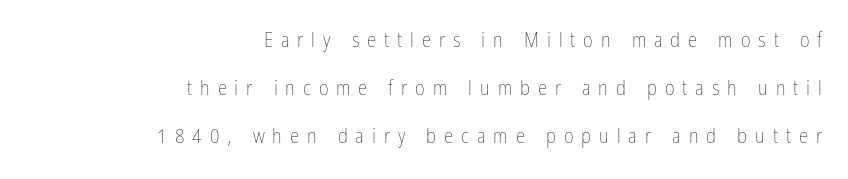
{"italic": "no", "bold": "no", "underline": "no", "align": "right", "line_spacing": "loose", "line_spacing_ratio": 2.29, "letter_spacing": "wide", "letter_spacing_em": 0.38, "glyph_px": 21}
